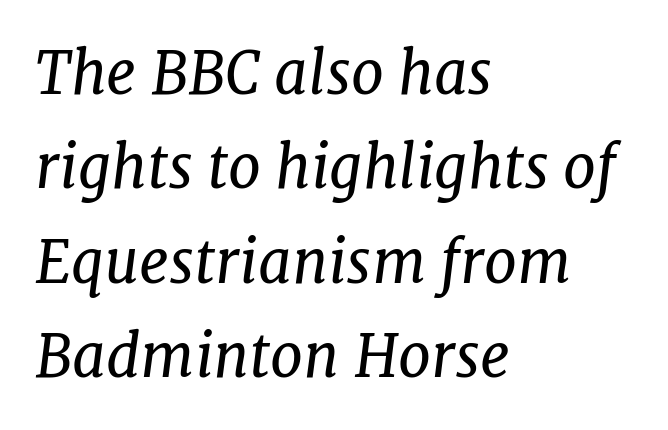
Q: Is the text bold? A: No.
Q: Is the text italic (slanted)? A: Yes, it leans right by about 7 degrees.
Q: Is the typeface a serif or a sans-serif typeface? A: Serif.
Q: Is the text underlined? A: No.
Q: How is the paragraph aligned? A: Left-aligned.
Q: Is the spacing between letters normal or unusually wide? A: Normal.
Q: Is the spacing between lines tight, normal or loose? A: Normal.
Q: Width (condensed, normal, or wide)? A: Normal.
Q: Stroke contrast? A: Low.
Q: x-height? A: Medium.
Q: Monospaced? A: No.
